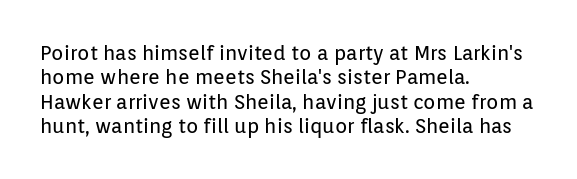
Q: Is the text bold? A: No.
Q: Is the text italic (slanted)? A: No, it is upright.
Q: Is the text underlined? A: No.
Q: How is the paragraph aligned? A: Left-aligned.
Q: Is the spacing between letters normal or unusually wide? A: Normal.
